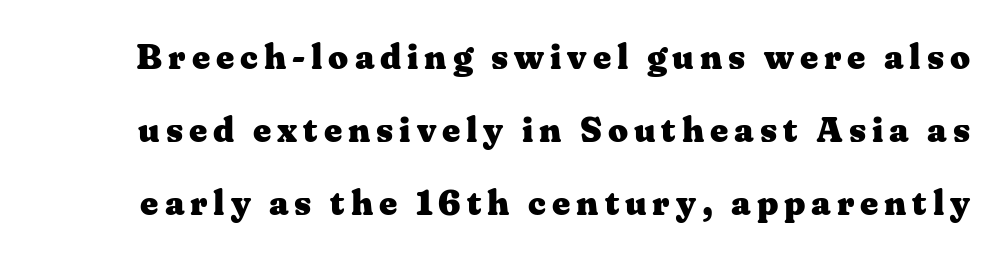
Q: Is the text bold? A: Yes.
Q: Is the text italic (slanted)? A: No, it is upright.
Q: Is the typeface a serif or a sans-serif typeface? A: Serif.
Q: Is the text underlined? A: No.
Q: Is the spacing between lines tight, normal or loose? A: Loose.
Q: Width (condensed, normal, or wide)? A: Wide.
Q: Stroke contrast? A: Medium.
Q: x-height? A: Medium.
Q: Monospaced? A: No.
